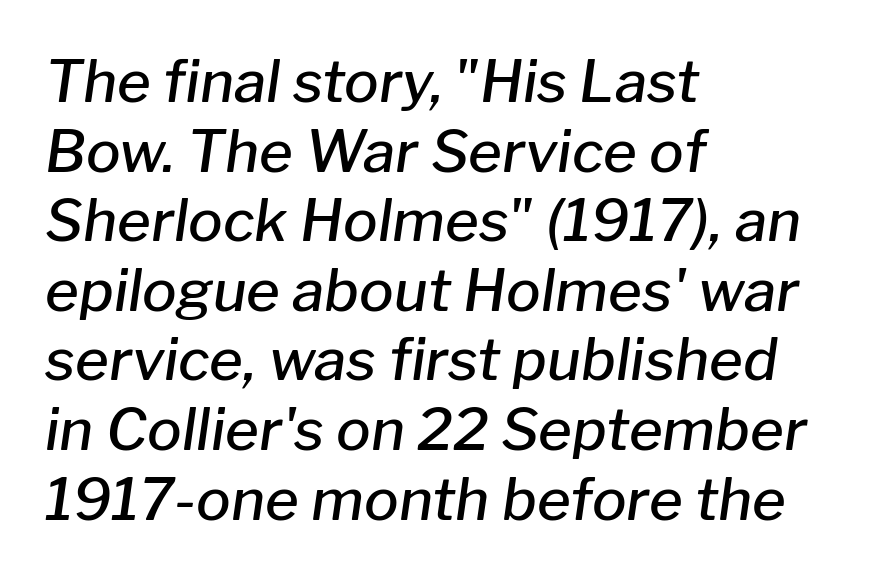
The image shows 58 px semibold type, italic (leaning right); set left-aligned, line spacing 1.2x, normal letter spacing, not underlined; low stroke contrast and a medium x-height.
